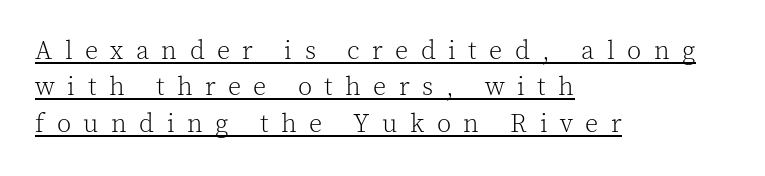
The image shows 26 px text type, upright; set left-aligned, normal line spacing (1.4x), unusually wide letter spacing (+0.48 em), underlined.
